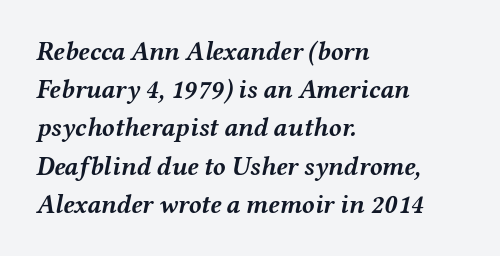
The image shows 26 px bold type, italic (leaning right); set left-aligned, normal line spacing (1.47x), normal letter spacing, not underlined.
